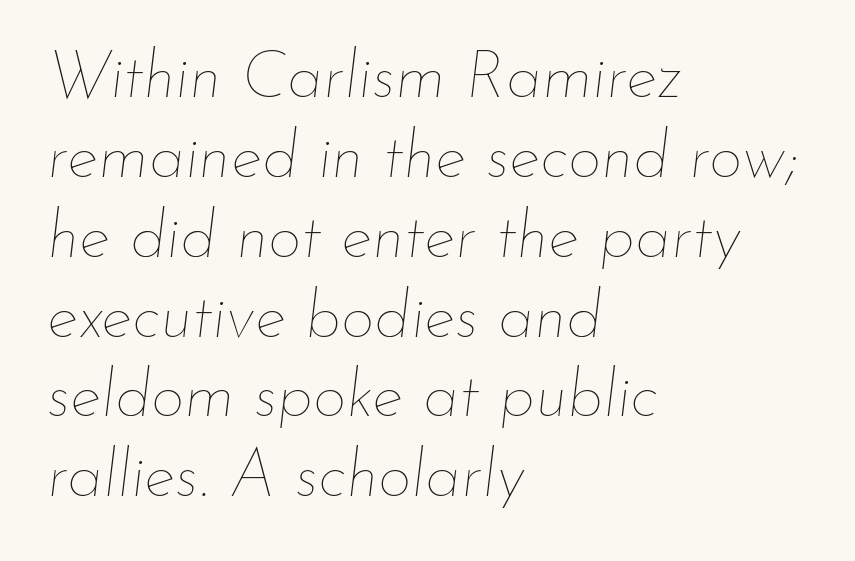
{"italic": "yes", "lean": "right", "slant_degrees": 7, "bold": "no", "weight": "thin", "width": "normal", "stroke_contrast": "low", "x_height": "small", "monospaced": "no", "underline": "no", "align": "left", "line_spacing_ratio": 1.21, "letter_spacing": "normal", "letter_spacing_em": 0.0, "glyph_px": 66}
